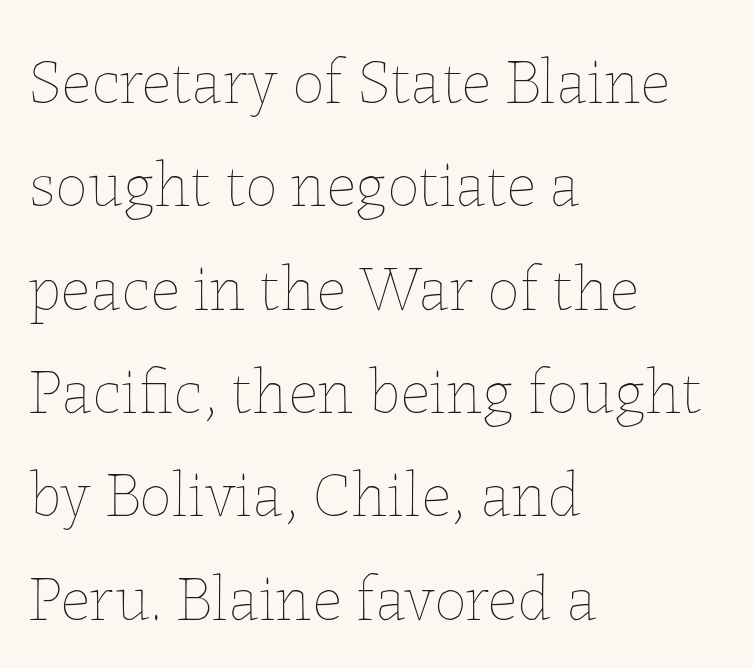
Q: Is the text bold? A: No.
Q: Is the text italic (slanted)? A: No, it is upright.
Q: Is the text underlined? A: No.
Q: How is the paragraph aligned? A: Left-aligned.
Q: Is the spacing between letters normal or unusually wide? A: Normal.
Q: Is the spacing between lines tight, normal or loose? A: Normal.
Q: Width (condensed, normal, or wide)? A: Normal.
Q: Stroke contrast? A: Low.
Q: x-height? A: Medium.
Q: Monospaced? A: No.
